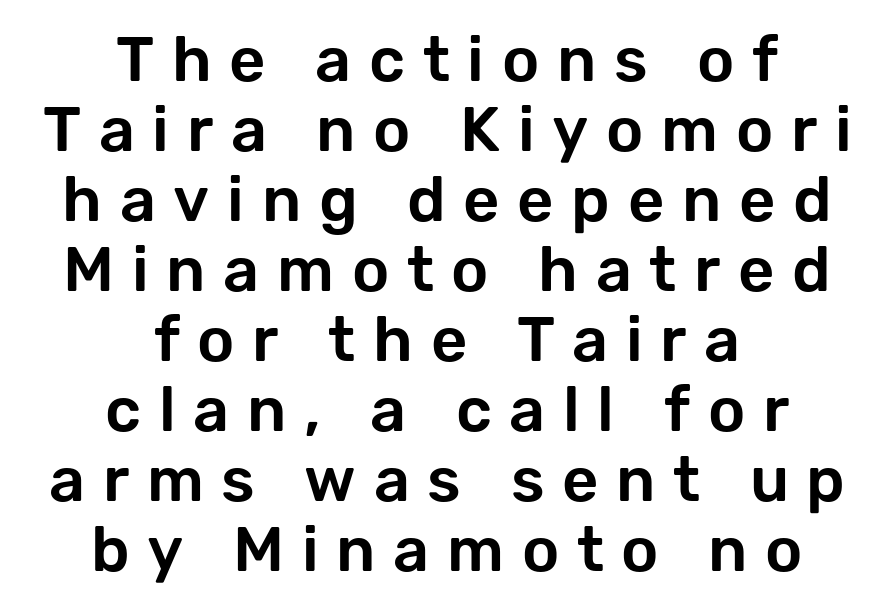
{"serif": "no", "italic": "no", "width": "normal", "stroke_contrast": "low", "x_height": "medium", "monospaced": "no", "underline": "no", "align": "center", "line_spacing": "tight", "line_spacing_ratio": 1.11, "letter_spacing": "wide", "letter_spacing_em": 0.28, "glyph_px": 63}
